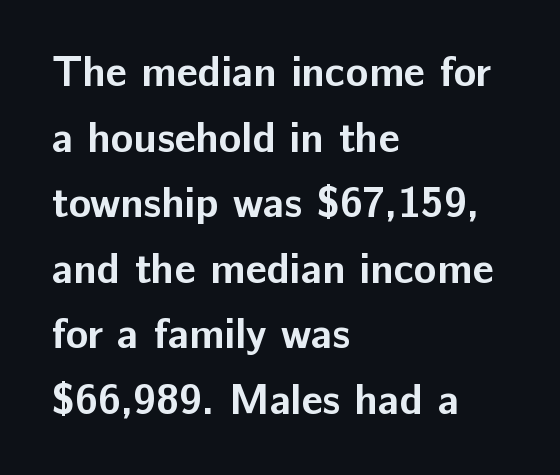
Q: Is the text bold? A: Yes.
Q: Is the text italic (slanted)? A: No, it is upright.
Q: Is the typeface a serif or a sans-serif typeface? A: Sans-serif.
Q: Is the text underlined? A: No.
Q: How is the paragraph aligned? A: Left-aligned.
Q: Is the spacing between letters normal or unusually wide? A: Normal.
Q: Is the spacing between lines tight, normal or loose? A: Normal.
Q: Width (condensed, normal, or wide)? A: Normal.
Q: Stroke contrast? A: Low.
Q: x-height? A: Medium.
Q: Monospaced? A: No.
